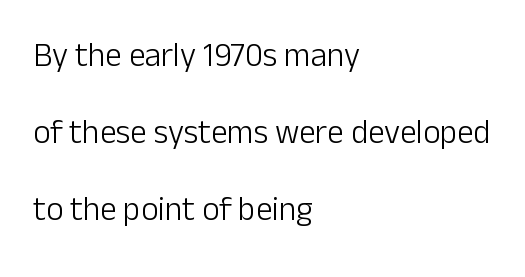
Q: Is the text bold? A: No.
Q: Is the text italic (slanted)? A: No, it is upright.
Q: Is the typeface a serif or a sans-serif typeface? A: Sans-serif.
Q: Is the text underlined? A: No.
Q: How is the paragraph aligned? A: Left-aligned.
Q: Is the spacing between letters normal or unusually wide? A: Normal.
Q: Is the spacing between lines tight, normal or loose? A: Loose.
Q: Width (condensed, normal, or wide)? A: Normal.
Q: Stroke contrast? A: Low.
Q: x-height? A: Medium.
Q: Monospaced? A: No.
